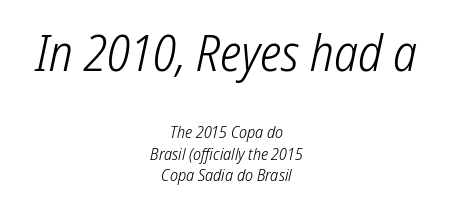
The image shows 50 px light, condensed sans-serif type; set centered, normal line spacing (1.25x), normal letter spacing, not underlined; the first (top) block is 2.94x larger; low stroke contrast and a medium x-height.
